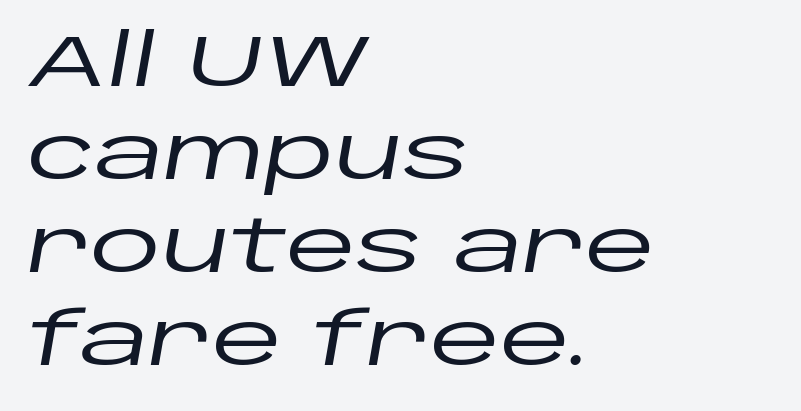
Q: Is the text italic (slanted)? A: Yes, it leans right by about 10 degrees.
Q: Is the text underlined? A: No.
Q: How is the paragraph aligned? A: Left-aligned.
Q: Is the spacing between letters normal or unusually wide? A: Normal.
Q: Is the spacing between lines tight, normal or loose? A: Normal.
Q: Width (condensed, normal, or wide)? A: Wide.
Q: Stroke contrast? A: Low.
Q: x-height? A: Large.
Q: Monospaced? A: No.
